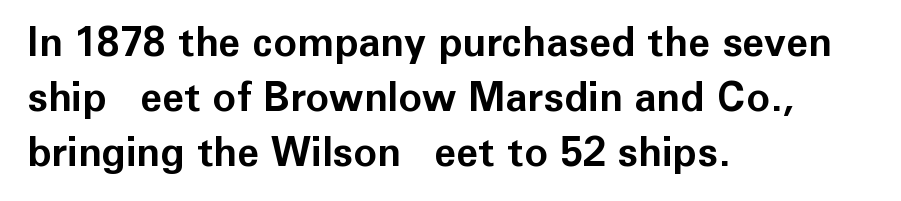
The font's upright variant was chosen for this text. A normal amount of white space separates one row of letters from the next. Examine the stroke ends and you'll find no serifs. The rendering anchors every line to the left-hand side. You could not count columns in this text — the font is proportionally spaced. The sample has been set heavy, in full bold.
